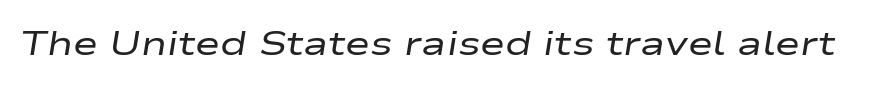
In terms of letterspacing, this is plain default setting. Anything drawn beneath the words? Only blank space. Stems here are at most as thick as an everyday book face. Do the characters align in a grid? No, the font is proportional. Does the lettering tilt? It does — this is italic.
